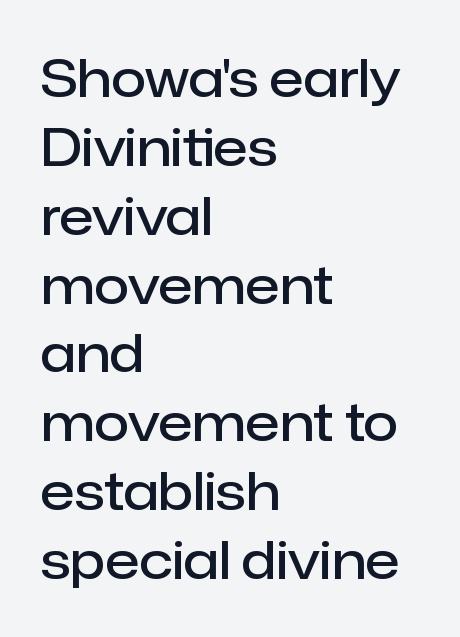
{"serif": "no", "italic": "no", "bold": "semi", "weight": "semibold", "width": "normal", "stroke_contrast": "low", "x_height": "medium", "monospaced": "no", "underline": "no", "align": "left", "line_spacing": "normal", "line_spacing_ratio": 1.35, "letter_spacing": "normal", "letter_spacing_em": 0.0, "glyph_px": 51}
